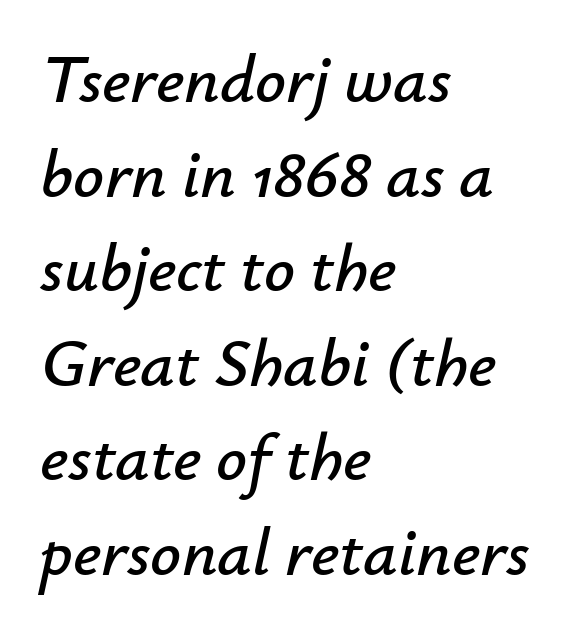
This sample uses plain, unmodified letter spacing. The face used here has a pronounced slope to its letters. Layout note: lines flush left. Glance below the letters and you will spot only blank space. The rendering uses natural spacing where letterforms have individual widths.
